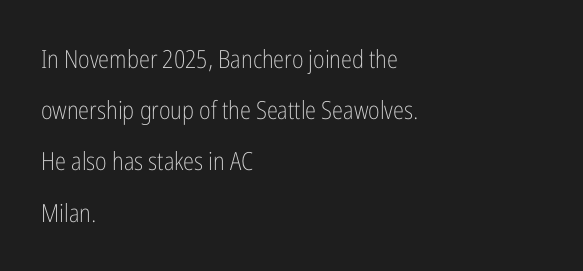
The image shows 25 px text type, upright; set left-aligned, loose line spacing (2.05x), normal letter spacing, not underlined.
